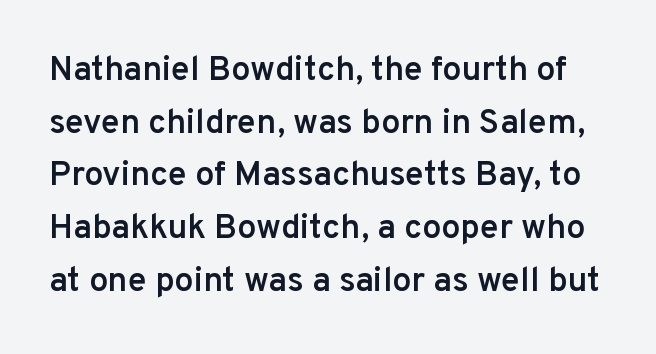
Designer's note — italics off, roman on. Examine the stroke ends and you'll find no serifs. Glance below the letters and you will spot only blank space. The tracking reads as untouched default to a designer's eye. Honestly, the row spacing looks completely unremarkable.
